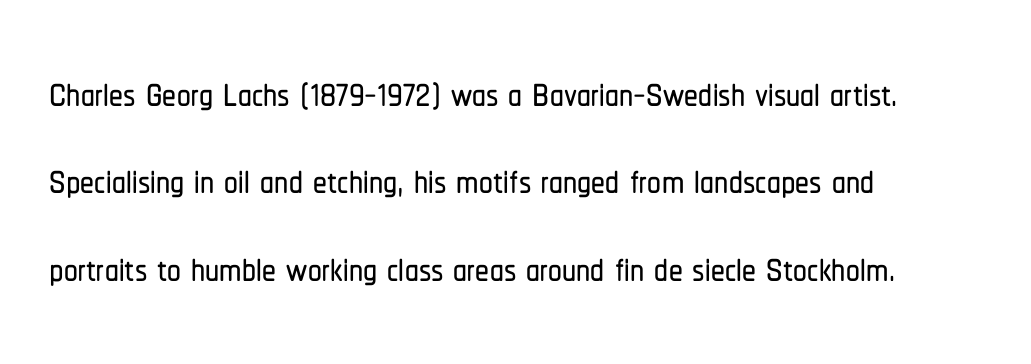
{"serif": "no", "italic": "no", "width": "condensed", "stroke_contrast": "low", "x_height": "medium", "monospaced": "no", "underline": "no", "align": "left", "line_spacing": "normal", "line_spacing_ratio": 1.59, "letter_spacing": "normal", "letter_spacing_em": 0.0, "glyph_px": 55}
